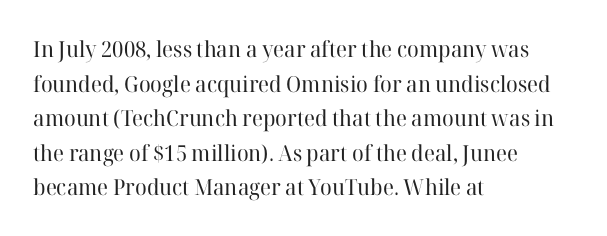
The image shows 22 px text type, upright; set left-aligned, normal line spacing (1.57x), normal letter spacing, not underlined.
